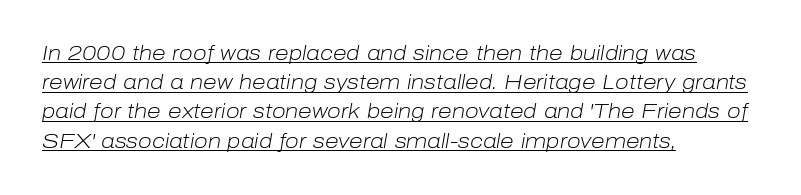
Q: Is the text bold? A: No.
Q: Is the text italic (slanted)? A: Yes, it leans right by about 10 degrees.
Q: Is the text underlined? A: Yes.
Q: How is the paragraph aligned? A: Left-aligned.
Q: Is the spacing between letters normal or unusually wide? A: Normal.
Q: Is the spacing between lines tight, normal or loose? A: Normal.
